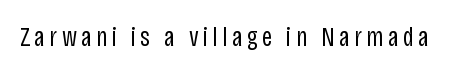
The space directly below the letters is spotless. The letters look calm and open, with moderate or lighter stems. Notice how the stems are strictly vertical — no italics here.
